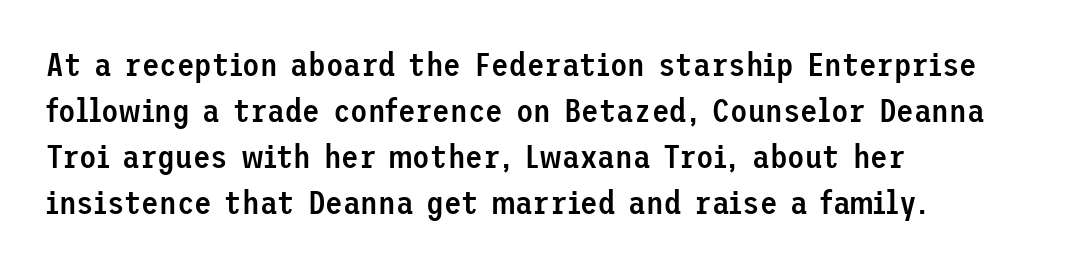
{"serif": "no", "italic": "no", "bold": "semi", "weight": "semibold", "width": "normal", "stroke_contrast": "low", "x_height": "medium", "underline": "no", "align": "left", "line_spacing": "normal", "line_spacing_ratio": 1.44, "letter_spacing": "normal", "letter_spacing_em": 0.0, "glyph_px": 32}
